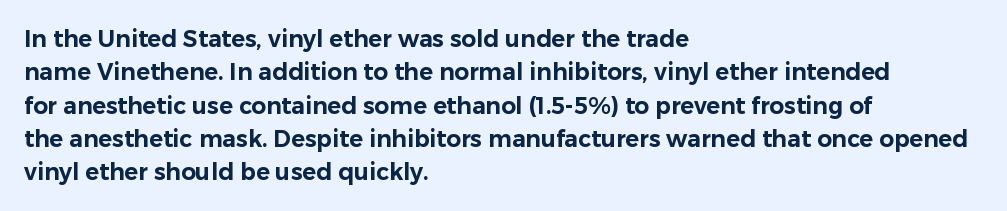
Q: Is the text italic (slanted)? A: No, it is upright.
Q: Is the text underlined? A: No.
Q: How is the paragraph aligned? A: Left-aligned.
Q: Is the spacing between letters normal or unusually wide? A: Normal.
Q: Is the spacing between lines tight, normal or loose? A: Normal.
